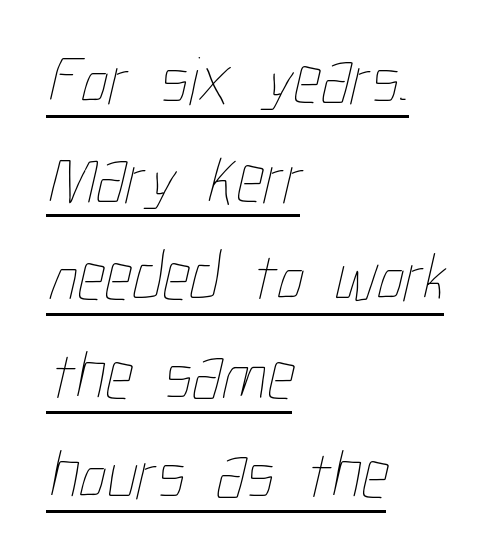
Q: Is the text bold? A: No.
Q: Is the text underlined? A: Yes.
Q: How is the paragraph aligned? A: Left-aligned.
Q: Is the spacing between letters normal or unusually wide? A: Normal.
Q: Is the spacing between lines tight, normal or loose? A: Normal.
Q: Width (condensed, normal, or wide)? A: Condensed.
Q: Stroke contrast? A: Low.
Q: x-height? A: Medium.
Q: Monospaced? A: No.
